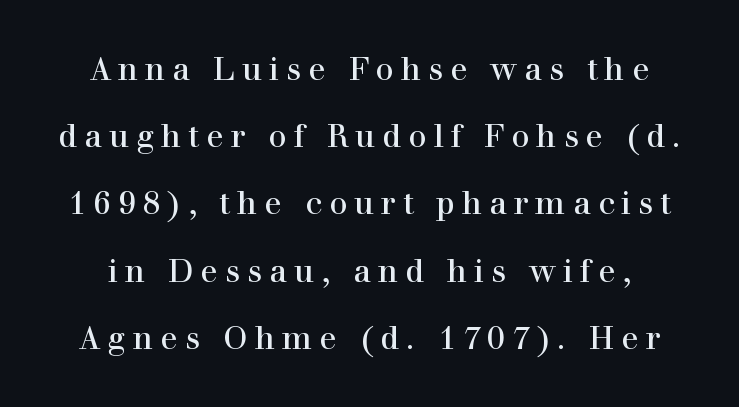
The type is letterspaced generously, with wide tracking. Character widths vary here, with narrow letters taking less room than wide ones. The face looks like a standard text weight, possibly lighter. A typesetter would label this face a serif.
